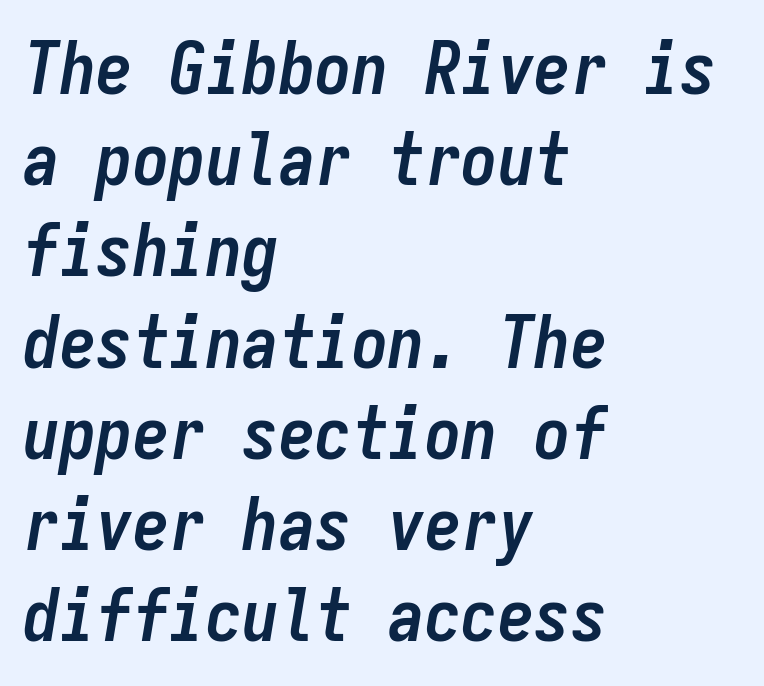
{"italic": "yes", "lean": "right", "slant_degrees": 9, "bold": "yes", "weight": "semibold", "width": "condensed", "stroke_contrast": "low", "x_height": "medium", "monospaced": "yes", "underline": "no", "align": "left", "line_spacing": "normal", "line_spacing_ratio": 1.25, "letter_spacing": "normal", "letter_spacing_em": 0.0, "glyph_px": 73}
